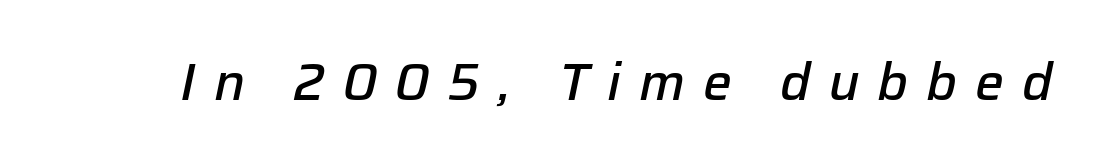
A typesetter would call this proportional, since set widths differ per character. Plain, unruled lines of type. In terms of posture, this sample is oblique. Substantial extra tracking has been applied to these lines. Moderately thickened strokes mark this as semibold type.
